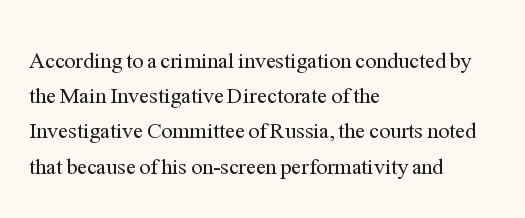
The image shows 22 px text type, upright; set left-aligned, normal line spacing (1.6x), normal letter spacing, not underlined.
